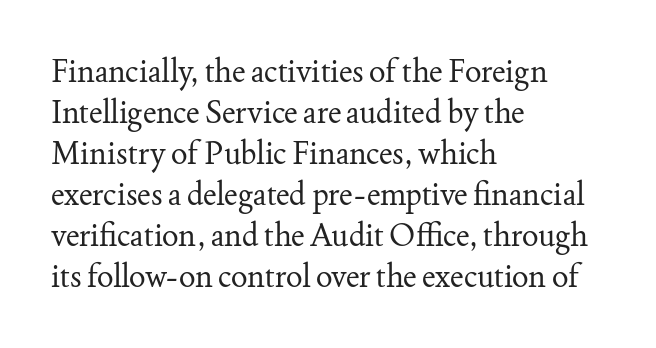
{"serif": "yes", "italic": "no", "bold": "no", "weight": "regular", "width": "normal", "stroke_contrast": "medium", "x_height": "small", "monospaced": "no", "underline": "no", "align": "left", "line_spacing": "normal", "line_spacing_ratio": 1.32, "letter_spacing": "normal", "letter_spacing_em": 0.0, "glyph_px": 31}
